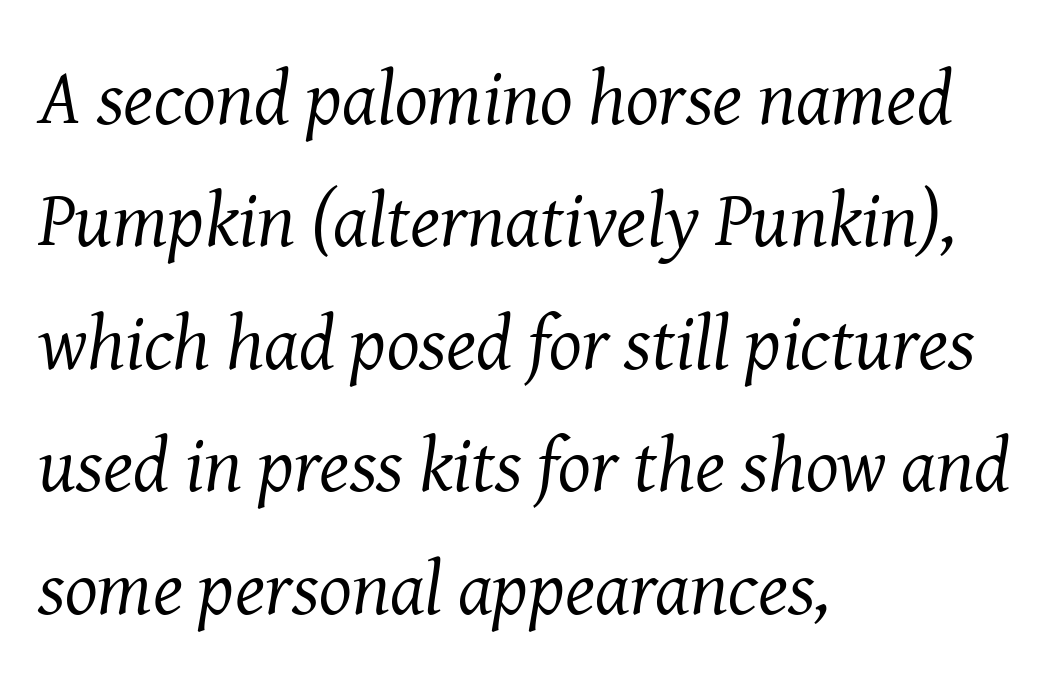
The image shows 77 px regular-weight serif type, italic (leaning right); set left-aligned, normal line spacing (1.59x), normal letter spacing, not underlined; medium stroke contrast and a medium x-height.
